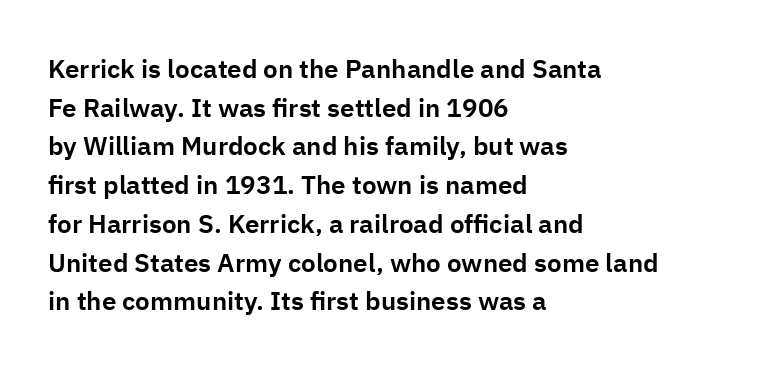
Q: Is the text italic (slanted)? A: No, it is upright.
Q: Is the text underlined? A: No.
Q: How is the paragraph aligned? A: Left-aligned.
Q: Is the spacing between letters normal or unusually wide? A: Normal.
Q: Is the spacing between lines tight, normal or loose? A: Normal.
